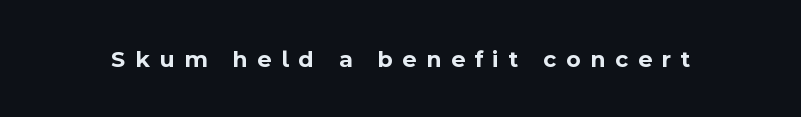
The rendering uses a bold face; every stroke is thick and dark. Between one letter and the next there's a generous, obvious gap. Characters remain perfectly vertical along every line. Type without underlining.
